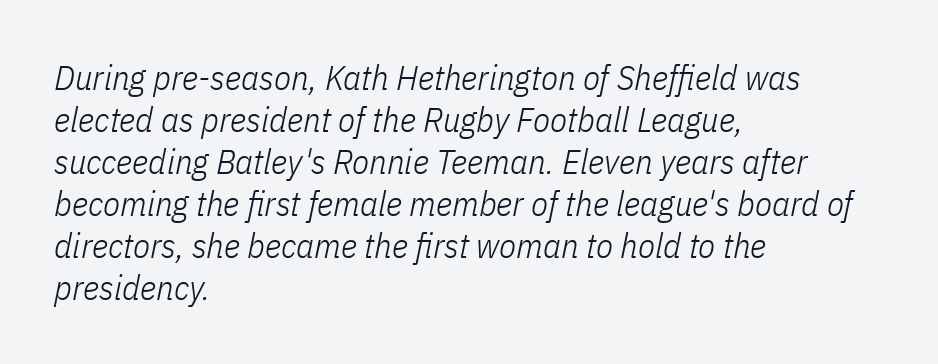
No extra ink here — the face is not bold. The whole block is typeset with a tilt. Spacing between characters is what you'd get straight out of the box. This sample has the flowing, uneven cadence of proportional lettering. No word sits above an underline.
